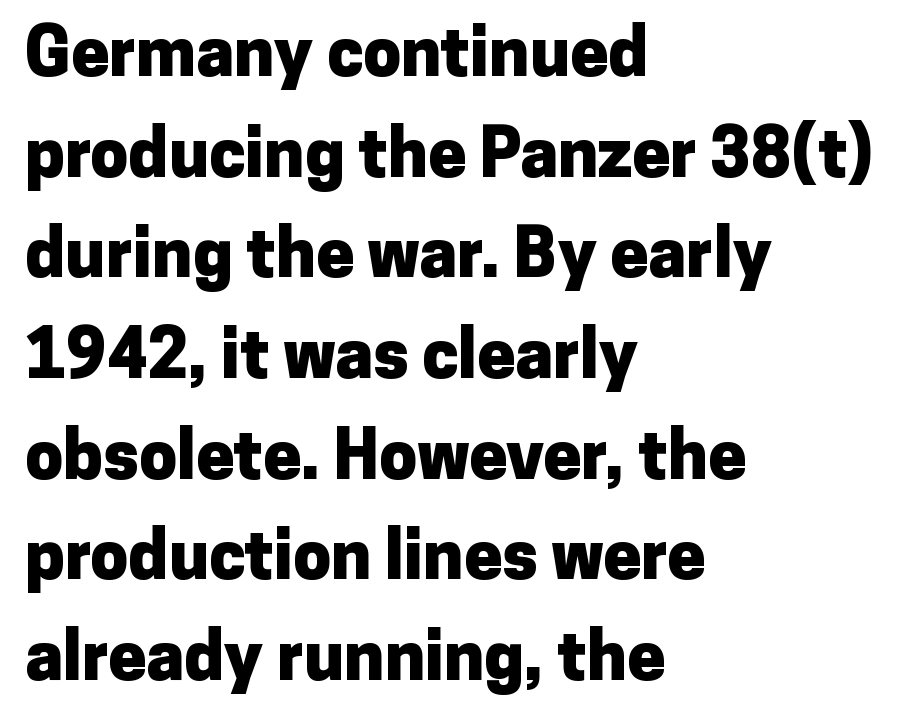
{"serif": "no", "italic": "no", "bold": "yes", "weight": "heavy", "width": "normal", "stroke_contrast": "low", "x_height": "medium", "monospaced": "no", "underline": "no", "align": "left", "line_spacing": "normal", "line_spacing_ratio": 1.48, "letter_spacing": "normal", "letter_spacing_em": 0.0, "glyph_px": 68}
